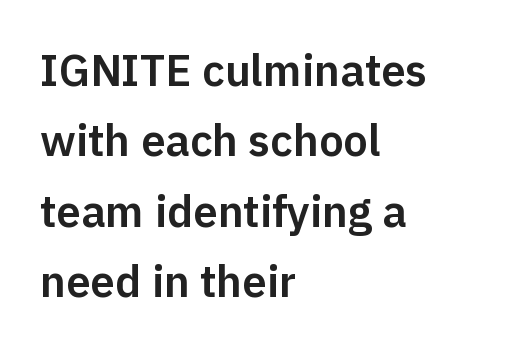
Q: Is the text italic (slanted)? A: No, it is upright.
Q: Is the typeface a serif or a sans-serif typeface? A: Sans-serif.
Q: Is the text underlined? A: No.
Q: How is the paragraph aligned? A: Left-aligned.
Q: Is the spacing between letters normal or unusually wide? A: Normal.
Q: Is the spacing between lines tight, normal or loose? A: Normal.
Q: Width (condensed, normal, or wide)? A: Normal.
Q: Stroke contrast? A: Low.
Q: x-height? A: Medium.
Q: Monospaced? A: No.
